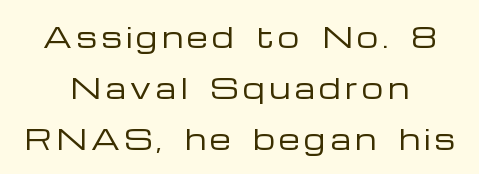
{"italic": "no", "bold": "no", "underline": "no", "align": "center", "line_spacing_ratio": 1.88, "glyph_px": 27}
